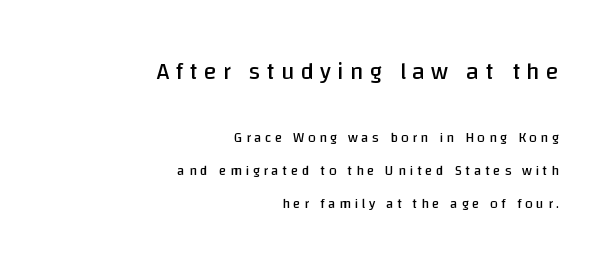
The image shows 24 px text type, upright; set right-aligned, loose line spacing (2.34x), unusually wide letter spacing (+0.25 em), not underlined; the first (top) block is 1.71x larger.
